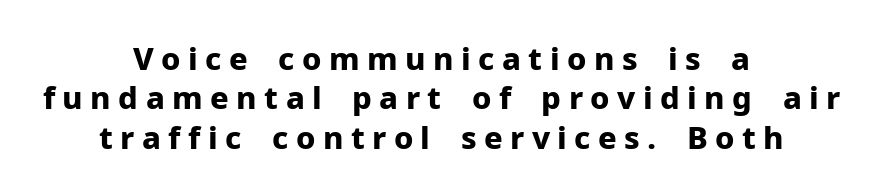
Q: Is the text bold? A: Yes.
Q: Is the text italic (slanted)? A: No, it is upright.
Q: Is the typeface a serif or a sans-serif typeface? A: Sans-serif.
Q: Is the text underlined? A: No.
Q: How is the paragraph aligned? A: Centered.
Q: Is the spacing between letters normal or unusually wide? A: Unusually wide.
Q: Is the spacing between lines tight, normal or loose? A: Normal.
Q: Width (condensed, normal, or wide)? A: Normal.
Q: Stroke contrast? A: Low.
Q: x-height? A: Medium.
Q: Monospaced? A: No.
